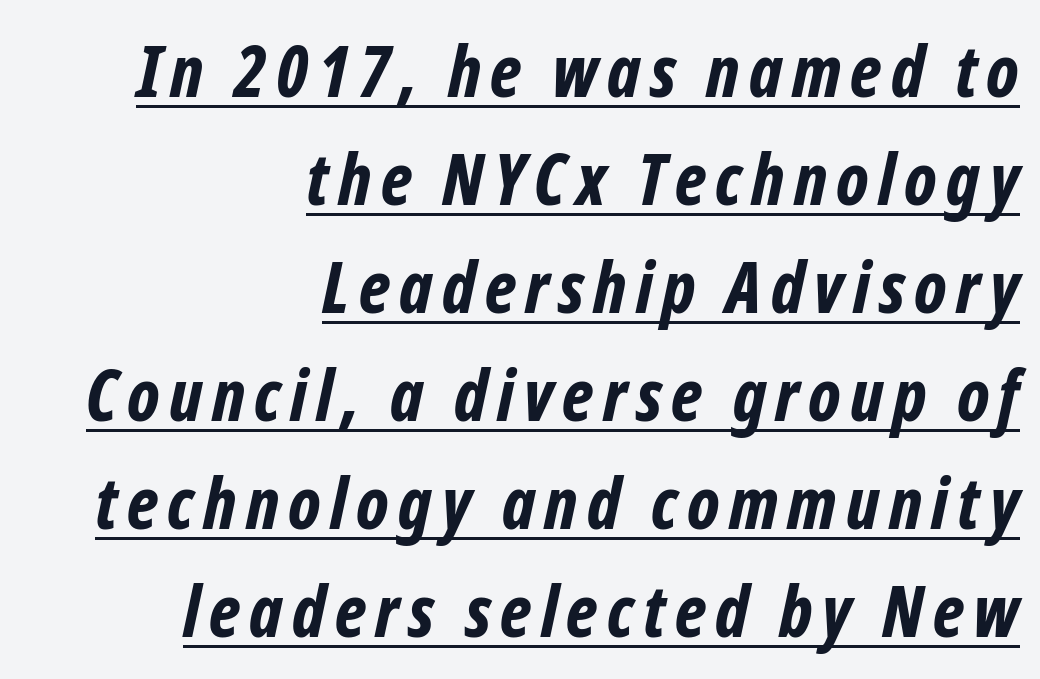
The image shows 71 px bold, condensed type, italic (leaning right); set right-aligned, normal line spacing (1.52x), underlined; low stroke contrast and a medium x-height.
